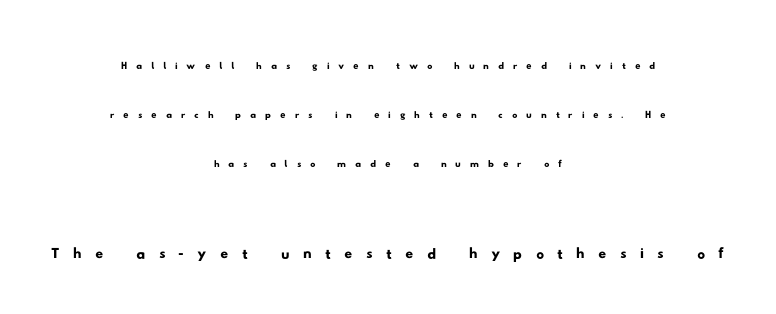
These lines have a slow, spaced-out rhythm from letter to letter. This sample has the flowing, uneven cadence of proportional lettering. The face used here is a sans, in the tradition of grotesques and geometrics. The emphasis by scale lands on block number two, below. This rendering uses center alignment, leaving both contours irregular but symmetric. No word sits above an underline.
